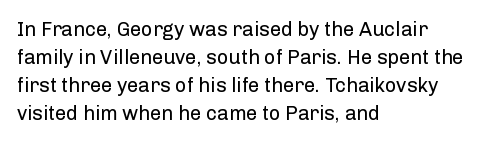
A roman cut, with each character standing at attention. Compared with a centered layout, this one pins lines to the left instead. Evenly set lines give the paragraph a standard silhouette. Heft: none added — not bold. The baseline area is clear.
